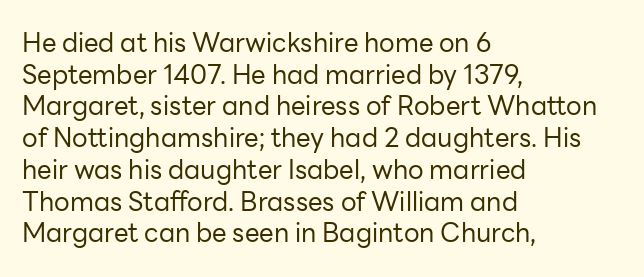
{"italic": "no", "bold": "no", "underline": "no", "align": "left", "line_spacing_ratio": 1.22, "letter_spacing": "normal", "letter_spacing_em": 0.0, "glyph_px": 26}
